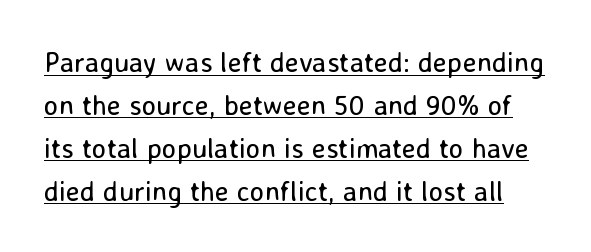
Q: Is the text bold? A: No.
Q: Is the text italic (slanted)? A: No, it is upright.
Q: Is the typeface a serif or a sans-serif typeface? A: Sans-serif.
Q: Is the text underlined? A: Yes.
Q: Is the spacing between letters normal or unusually wide? A: Normal.
Q: Is the spacing between lines tight, normal or loose? A: Normal.
Q: Width (condensed, normal, or wide)? A: Normal.
Q: Stroke contrast? A: Low.
Q: x-height? A: Medium.
Q: Monospaced? A: No.
